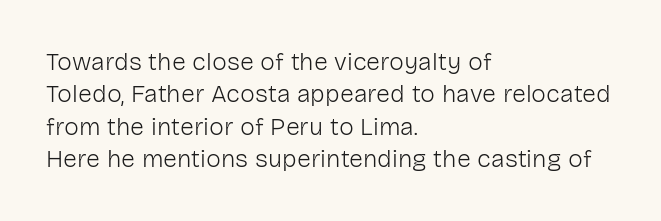
The image shows 25 px text type, upright; set left-aligned, normal line spacing (1.3x), normal letter spacing, not underlined.
